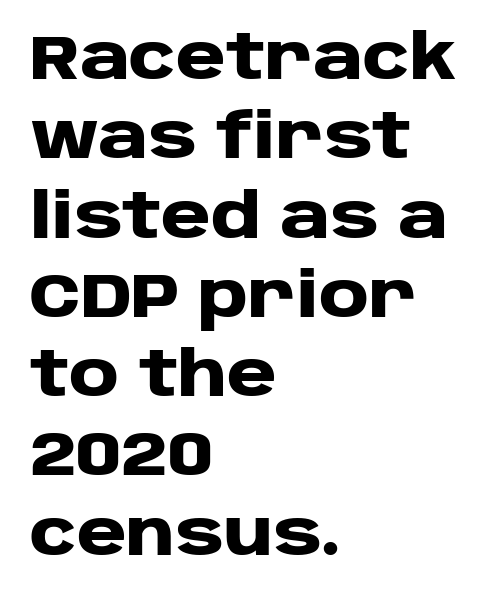
Rendered with straight, roman letterforms. The gap between lines stays unmarked. Leading: standard. Classification — sans serif.
